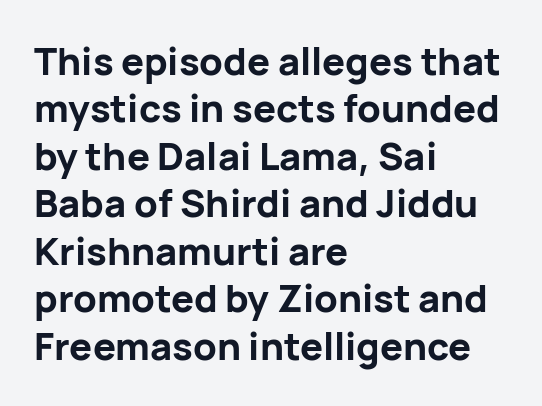
The image shows 38 px bold sans-serif type, upright; set left-aligned, normal line spacing (1.25x), normal letter spacing, not underlined; low stroke contrast and a medium x-height.
